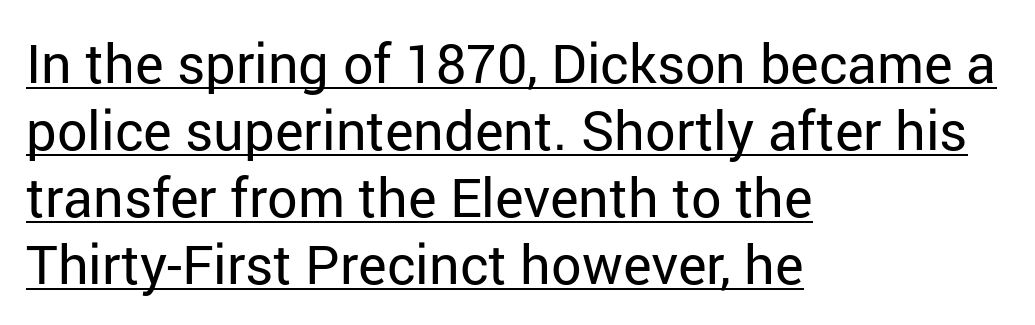
This is sans-serif lettering, the kind often seen on screens and signage. These lines stack with their left ends in a neat column. Varying glyph widths throughout — classic text-font behaviour. If you drew a line through each stem, it would be perfectly vertical. There is no visible air inserted between adjacent glyphs.
